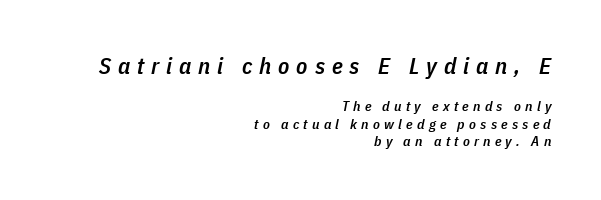
The image shows 23 px text type, italic (leaning right); set right-aligned, line spacing 1.22x, unusually wide letter spacing (+0.3 em), not underlined; the first (top) block is 1.64x larger.
